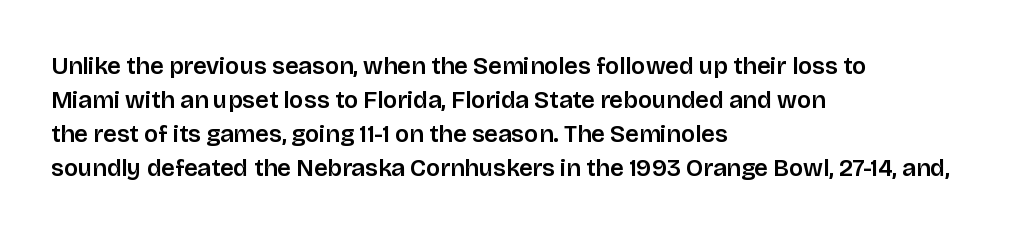
{"italic": "no", "underline": "no", "align": "left", "line_spacing": "normal", "line_spacing_ratio": 1.42, "letter_spacing": "normal", "letter_spacing_em": 0.0, "glyph_px": 24}
